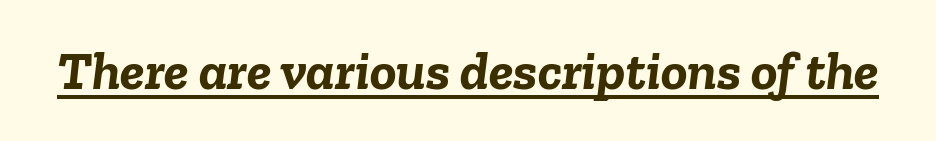
Chunky letters — that's bold for sure. The string is rendered with underlining switched on. The rendering keeps characters at their native spacing. The text carries the slant typical of an italic or oblique font. You could not count columns in this text — the font is proportionally spaced.
